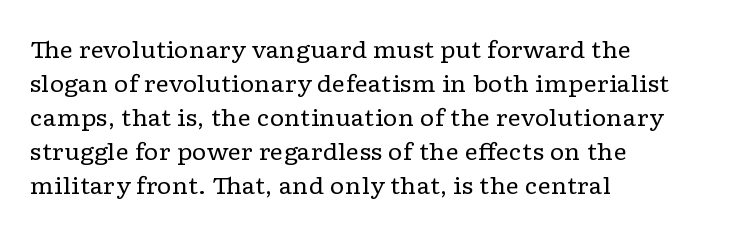
{"italic": "no", "bold": "no", "underline": "no", "align": "left", "line_spacing": "normal", "line_spacing_ratio": 1.48, "letter_spacing": "normal", "letter_spacing_em": 0.0, "glyph_px": 23}
